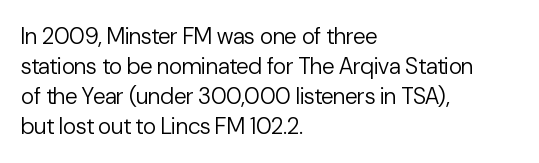
{"italic": "no", "bold": "no", "underline": "no", "align": "left", "line_spacing": "normal", "line_spacing_ratio": 1.3, "letter_spacing": "normal", "letter_spacing_em": 0.0, "glyph_px": 23}
